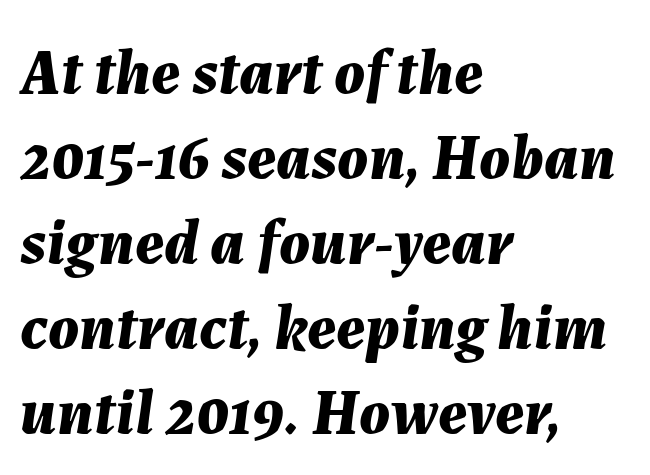
Q: Is the text bold? A: Yes.
Q: Is the text italic (slanted)? A: Yes, it leans right by about 7 degrees.
Q: Is the text underlined? A: No.
Q: How is the paragraph aligned? A: Left-aligned.
Q: Is the spacing between letters normal or unusually wide? A: Normal.
Q: Is the spacing between lines tight, normal or loose? A: Normal.
Q: Width (condensed, normal, or wide)? A: Normal.
Q: Stroke contrast? A: Medium.
Q: x-height? A: Medium.
Q: Monospaced? A: No.
